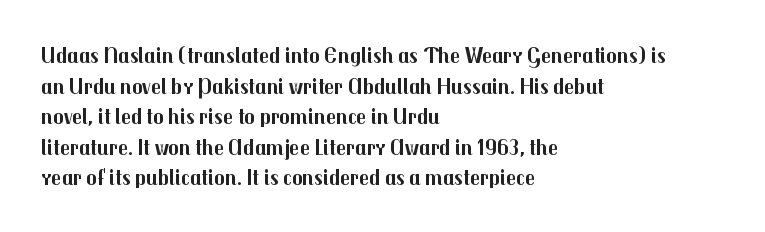
Q: Is the text bold? A: Yes.
Q: Is the text italic (slanted)? A: No, it is upright.
Q: Is the text underlined? A: No.
Q: How is the paragraph aligned? A: Left-aligned.
Q: Is the spacing between letters normal or unusually wide? A: Normal.
Q: Is the spacing between lines tight, normal or loose? A: Normal.
